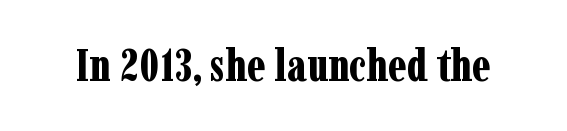
Q: Is the text bold? A: Yes.
Q: Is the text italic (slanted)? A: No, it is upright.
Q: Is the typeface a serif or a sans-serif typeface? A: Serif.
Q: Is the text underlined? A: No.
Q: Is the spacing between letters normal or unusually wide? A: Normal.
Q: Width (condensed, normal, or wide)? A: Condensed.
Q: Stroke contrast? A: Low.
Q: x-height? A: Medium.
Q: Monospaced? A: No.
